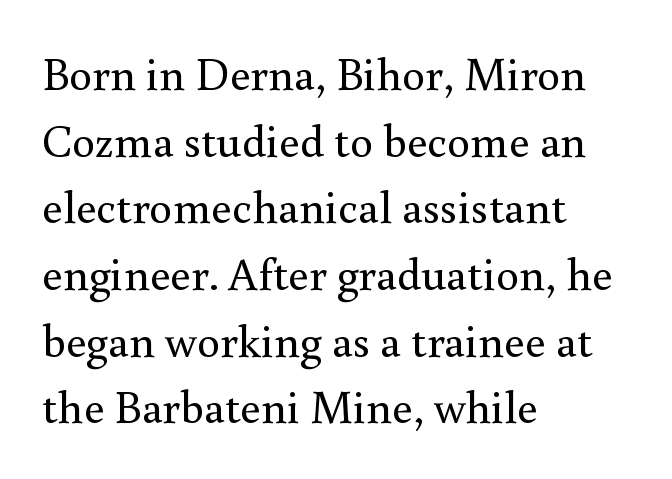
Q: Is the text bold? A: No.
Q: Is the text italic (slanted)? A: No, it is upright.
Q: Is the typeface a serif or a sans-serif typeface? A: Serif.
Q: Is the text underlined? A: No.
Q: How is the paragraph aligned? A: Left-aligned.
Q: Is the spacing between letters normal or unusually wide? A: Normal.
Q: Is the spacing between lines tight, normal or loose? A: Normal.
Q: Width (condensed, normal, or wide)? A: Normal.
Q: x-height? A: Small.
Q: Monospaced? A: No.
